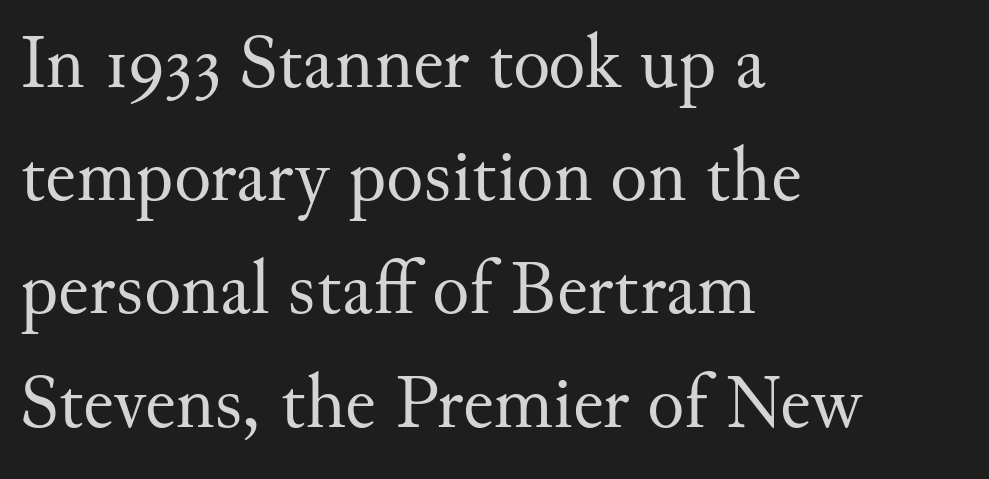
The image shows 77 px regular-weight serif type, upright; set left-aligned, normal line spacing (1.47x), normal letter spacing, not underlined; medium stroke contrast and a small x-height.
